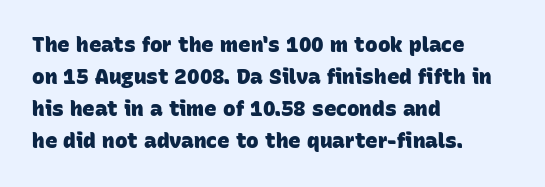
The string is rendered with underlining switched off. What stands out about the letter spacing? Nothing — it is the standard amount. I'd describe the lettering as bold — thick and assertive. What's the leading like? Ordinary, nothing unusual. This rendering uses left alignment, leaving the right contour irregular.
